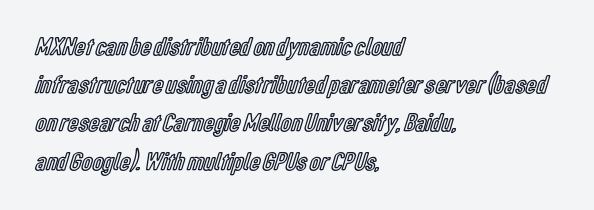
Glance below the letters and you will spot only blank space. Interline gaps are of average width in this sample. The text block is weighted toward the left margin, trailing off unevenly rightward. These lines keep a tight, regular rhythm from letter to letter.
